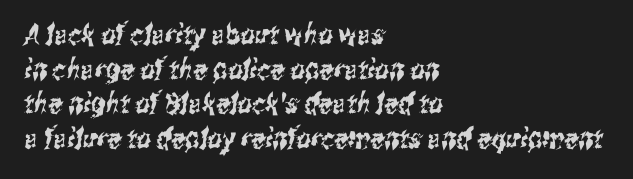
One-word summary of the alignment: left. Each letter's strokes conclude bluntly, with no projecting serifs. Nobody touched the tracking dial on this one. Here the designer chose a conventional face with non-uniform glyph widths.
